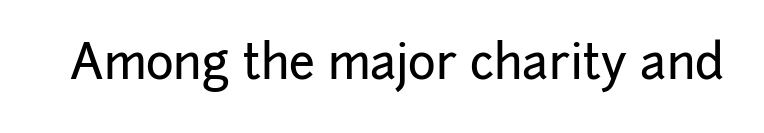
{"serif": "no", "italic": "no", "width": "normal", "stroke_contrast": "low", "x_height": "medium", "monospaced": "no", "underline": "no", "letter_spacing": "normal", "letter_spacing_em": 0.0, "glyph_px": 47}
